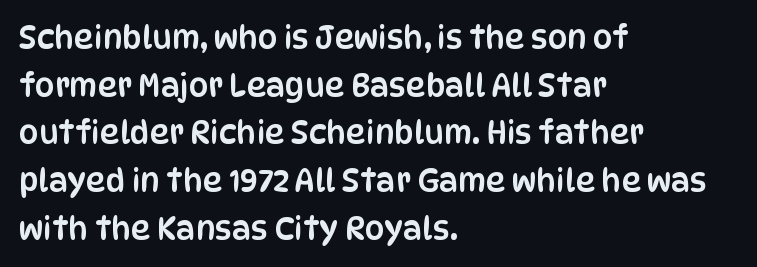
Q: Is the text italic (slanted)? A: No, it is upright.
Q: Is the typeface a serif or a sans-serif typeface? A: Sans-serif.
Q: Is the text underlined? A: No.
Q: How is the paragraph aligned? A: Left-aligned.
Q: Is the spacing between letters normal or unusually wide? A: Normal.
Q: Is the spacing between lines tight, normal or loose? A: Normal.
Q: Width (condensed, normal, or wide)? A: Condensed.
Q: Stroke contrast? A: Low.
Q: x-height? A: Large.
Q: Monospaced? A: No.
